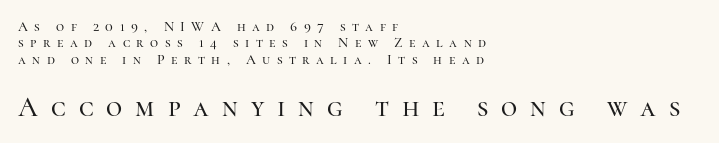
{"serif": "yes", "italic": "no", "width": "normal", "stroke_contrast": "high", "x_height": "medium", "monospaced": "no", "underline": "no", "align": "left", "line_spacing_ratio": 1.17, "letter_spacing": "wide", "letter_spacing_em": 0.46, "larger_block": "second", "size_ratio": 2.0, "glyph_px": 28}
